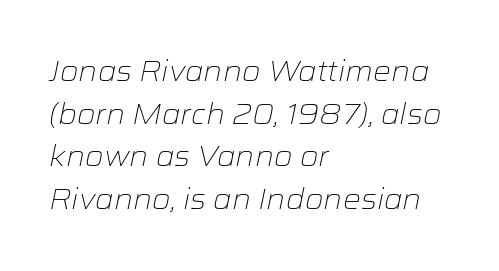
The image shows 28 px light, wide type, italic (leaning right); set left-aligned, normal line spacing (1.52x), normal letter spacing, not underlined; low stroke contrast and a medium x-height.
